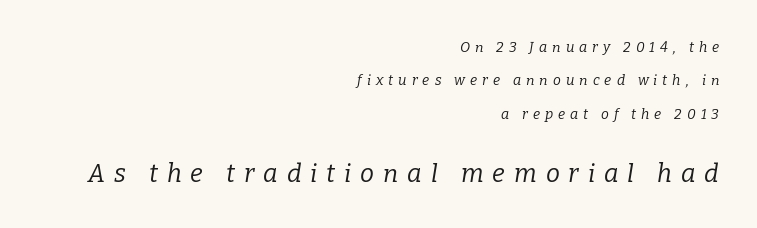
The image shows 25 px text type, italic (leaning right); set right-aligned, loose line spacing (2.39x), unusually wide letter spacing (+0.36 em), not underlined; the second (bottom) block is 1.79x larger.
